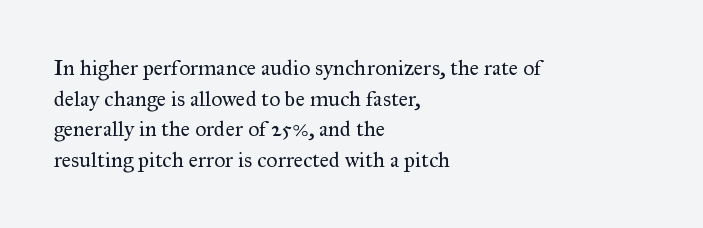
The image shows 22 px text type, upright; set left-aligned, normal line spacing (1.39x), normal letter spacing, not underlined.
